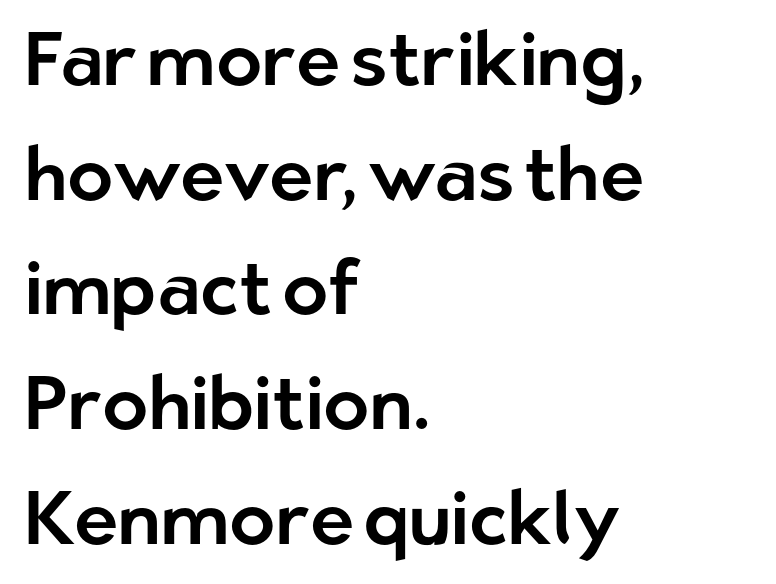
Q: Is the text italic (slanted)? A: No, it is upright.
Q: Is the typeface a serif or a sans-serif typeface? A: Sans-serif.
Q: Is the text underlined? A: No.
Q: How is the paragraph aligned? A: Left-aligned.
Q: Is the spacing between letters normal or unusually wide? A: Normal.
Q: Is the spacing between lines tight, normal or loose? A: Normal.
Q: Width (condensed, normal, or wide)? A: Normal.
Q: Stroke contrast? A: Low.
Q: x-height? A: Medium.
Q: Monospaced? A: No.
